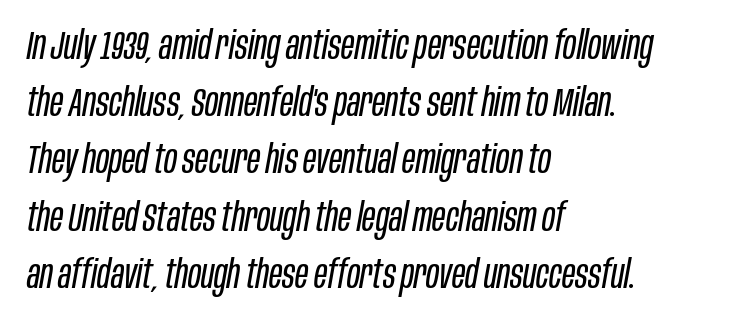
The passage shown is not underscored anywhere. The lettering tilts uniformly, giving the passage an italic look. This sample uses plain, unmodified letter spacing. Character widths vary here, with narrow letters taking less room than wide ones. Which margin do the lines hug? The left one — the right edge is uneven.
